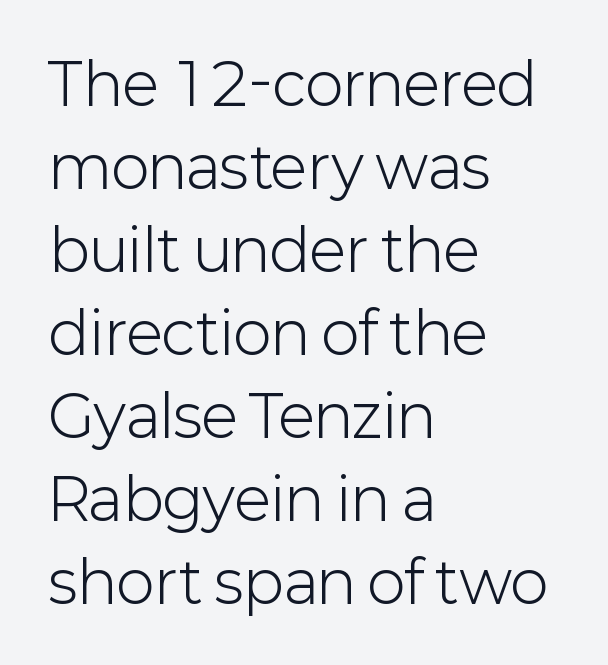
The image shows 58 px light sans-serif type, upright; set left-aligned, normal line spacing (1.43x), normal letter spacing, not underlined; low stroke contrast and a medium x-height.
